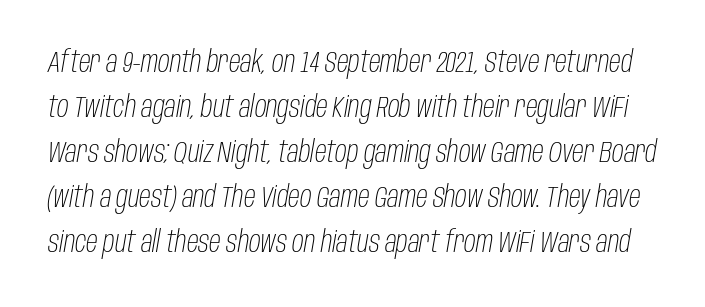
{"italic": "yes", "lean": "right", "slant_degrees": 10, "bold": "no", "weight": "light", "width": "condensed", "stroke_contrast": "low", "x_height": "large", "monospaced": "no", "underline": "no", "line_spacing": "normal", "line_spacing_ratio": 1.55, "letter_spacing": "normal", "letter_spacing_em": 0.0, "glyph_px": 29}
